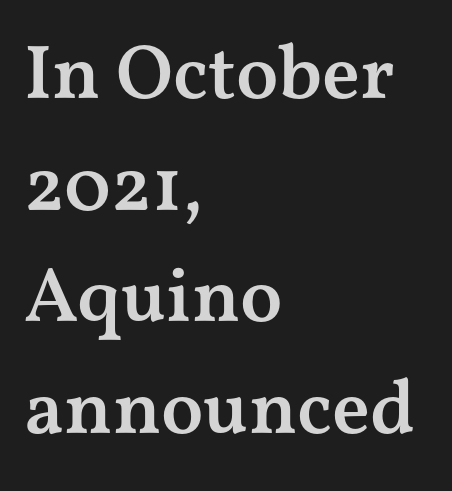
Rows of type keep a routine distance in the vertical direction. Look at the bottom of the vertical strokes: they flare into serifs here. Bold? Not quite — semibold, heavier than regular but stopping short. Upright lettering throughout.
